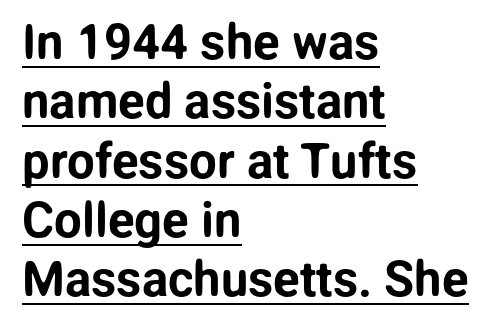
The image shows 49 px sans-serif type, upright; set left-aligned, line spacing 1.21x, normal letter spacing, underlined; low stroke contrast and a medium x-height.
